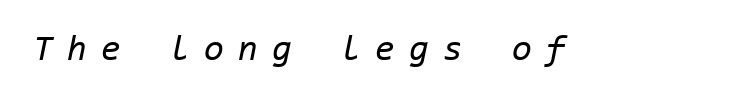
Style check: oblique. In terms of letterspacing, this is a distinctly airy, spread setting. Each row of text sits above clean, open space. Letters have the restrained weight of plain body copy at most.
